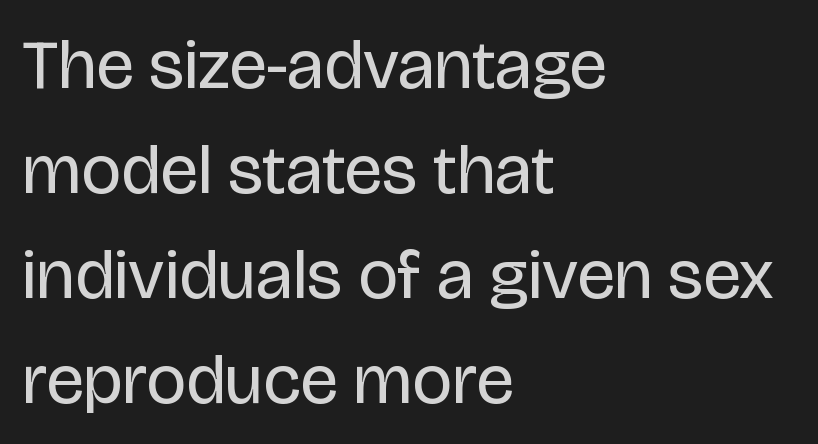
Q: Is the text bold? A: No.
Q: Is the text italic (slanted)? A: No, it is upright.
Q: Is the typeface a serif or a sans-serif typeface? A: Sans-serif.
Q: Is the text underlined? A: No.
Q: How is the paragraph aligned? A: Left-aligned.
Q: Is the spacing between letters normal or unusually wide? A: Normal.
Q: Is the spacing between lines tight, normal or loose? A: Normal.
Q: Width (condensed, normal, or wide)? A: Normal.
Q: Stroke contrast? A: Low.
Q: x-height? A: Large.
Q: Monospaced? A: No.
